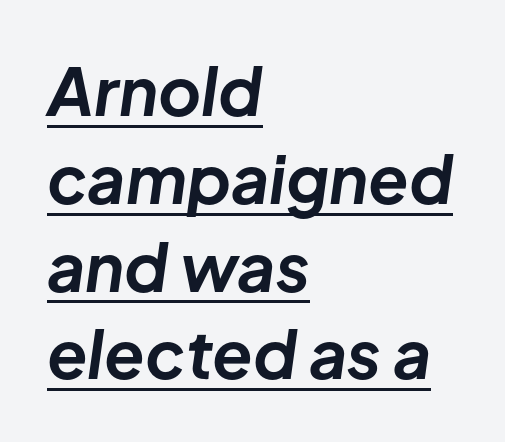
{"italic": "yes", "lean": "right", "slant_degrees": 8, "bold": "yes", "weight": "bold", "width": "normal", "stroke_contrast": "low", "x_height": "medium", "monospaced": "no", "underline": "yes", "align": "left", "line_spacing": "normal", "line_spacing_ratio": 1.33, "letter_spacing": "normal", "letter_spacing_em": 0.0, "glyph_px": 66}
